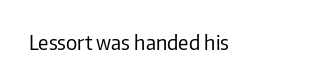
{"italic": "no", "bold": "no", "underline": "no", "letter_spacing": "normal", "letter_spacing_em": 0.0, "glyph_px": 20}
